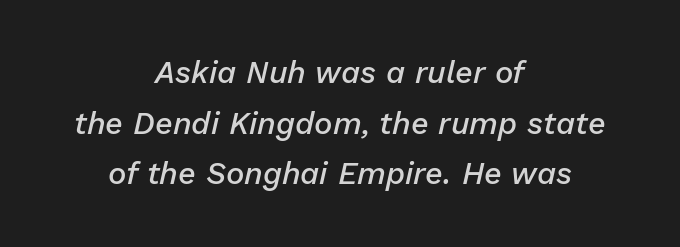
Between one letter and the next there's only the usual sliver of space. Nobody drew a line under any word here. The face used here has a pronounced slope to its letters. One-word summary of the alignment: center. Notice how descenders clear the ascenders below comfortably — that's standard leading. These lines are rendered in a variable-pitch font.
